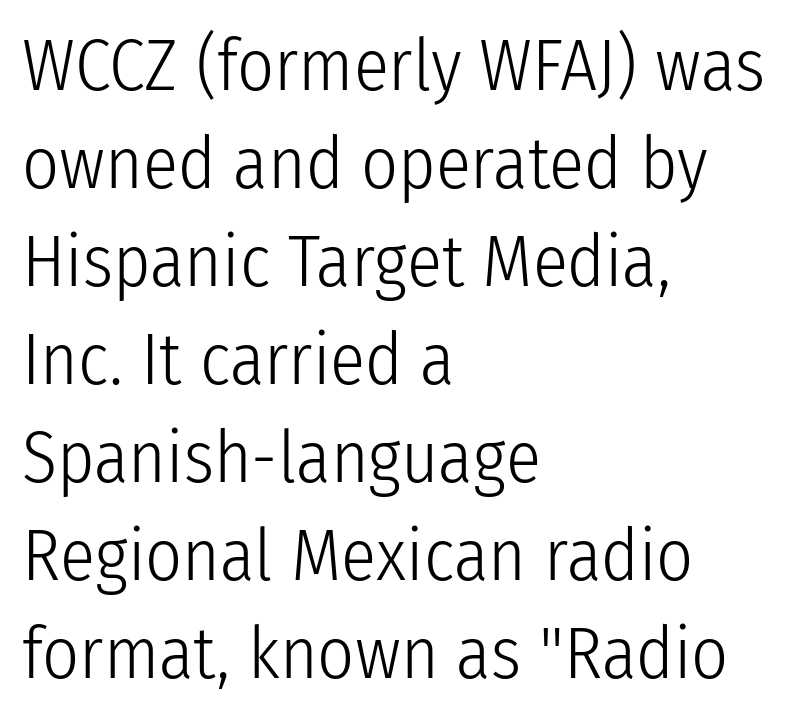
Q: Is the text bold? A: No.
Q: Is the text italic (slanted)? A: No, it is upright.
Q: Is the typeface a serif or a sans-serif typeface? A: Sans-serif.
Q: Is the text underlined? A: No.
Q: How is the paragraph aligned? A: Left-aligned.
Q: Is the spacing between letters normal or unusually wide? A: Normal.
Q: Is the spacing between lines tight, normal or loose? A: Normal.
Q: Width (condensed, normal, or wide)? A: Condensed.
Q: Stroke contrast? A: Low.
Q: x-height? A: Medium.
Q: Monospaced? A: No.
